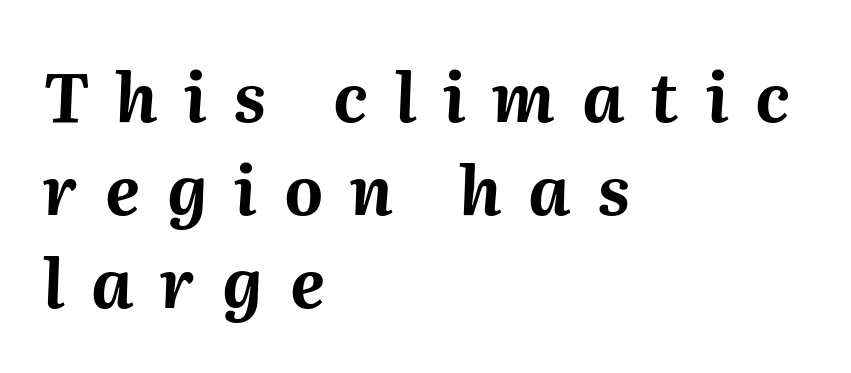
These words are printed bold, with thick strokes throughout. The letters advance in unequal steps, a hallmark of proportional type. Is there much room between lines? A standard amount, neither cramped nor airy. Horizontal alignment here is leftward, the default for most running prose. Descenders are the only things crossing below the line.
